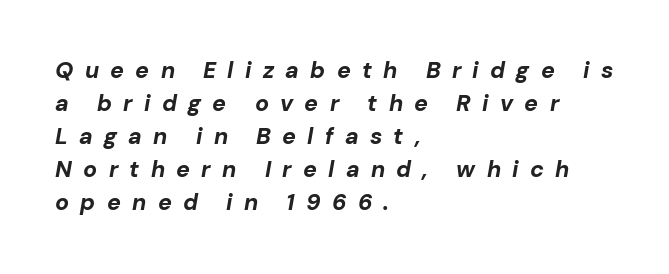
The image shows 23 px bold type, italic (leaning right); set left-aligned, normal line spacing (1.44x), unusually wide letter spacing (+0.49 em), not underlined.
